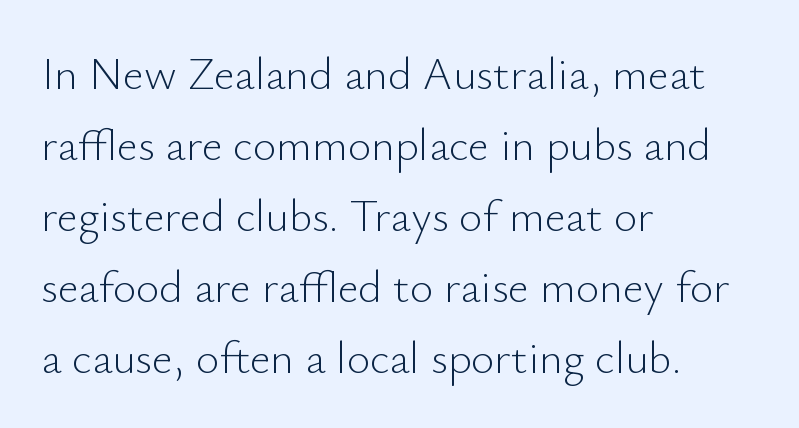
{"serif": "no", "italic": "no", "bold": "no", "weight": "light", "width": "normal", "stroke_contrast": "low", "x_height": "small", "monospaced": "no", "underline": "no", "align": "left", "line_spacing": "normal", "line_spacing_ratio": 1.58, "letter_spacing": "normal", "letter_spacing_em": 0.0, "glyph_px": 45}
